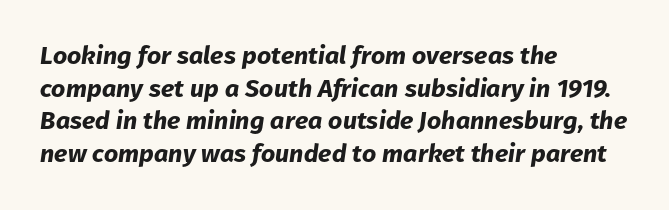
{"italic": "yes", "lean": "right", "slant_degrees": 8, "bold": "yes", "underline": "no", "align": "left", "line_spacing": "normal", "line_spacing_ratio": 1.31, "letter_spacing": "normal", "letter_spacing_em": 0.0, "glyph_px": 25}
